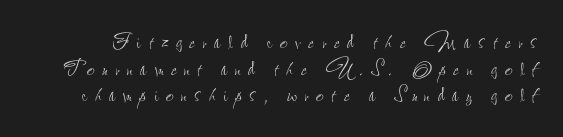
{"bold": "no", "underline": "no", "line_spacing": "tight", "line_spacing_ratio": 0.99, "letter_spacing": "wide", "letter_spacing_em": 0.29, "glyph_px": 27}
